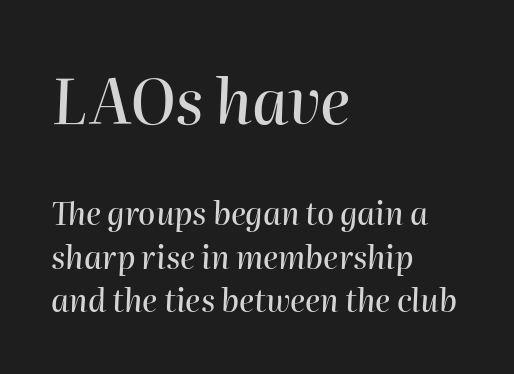
Descender tails drop into unmarked territory. Leading matches the norm, producing a regular column. The letters advance in unequal steps, a hallmark of proportional type. The letters are slanted; this is an italic face. Characters follow at the spacing the type designer built in. The letters in the upper block stand taller than those in the block below.
